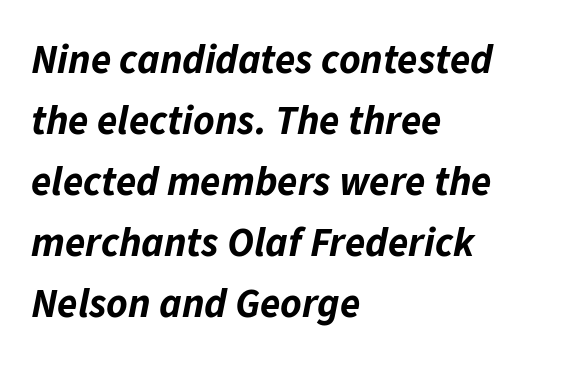
{"italic": "yes", "lean": "right", "slant_degrees": 11, "bold": "yes", "weight": "bold", "width": "normal", "stroke_contrast": "low", "x_height": "medium", "monospaced": "no", "underline": "no", "align": "left", "line_spacing": "normal", "line_spacing_ratio": 1.49, "letter_spacing": "normal", "letter_spacing_em": 0.0, "glyph_px": 41}
